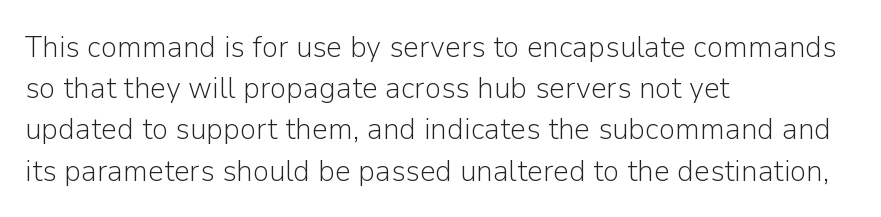
{"serif": "no", "italic": "no", "bold": "no", "weight": "light", "width": "normal", "stroke_contrast": "low", "x_height": "medium", "monospaced": "no", "underline": "no", "align": "left", "line_spacing": "normal", "line_spacing_ratio": 1.33, "letter_spacing": "normal", "letter_spacing_em": 0.0, "glyph_px": 31}
